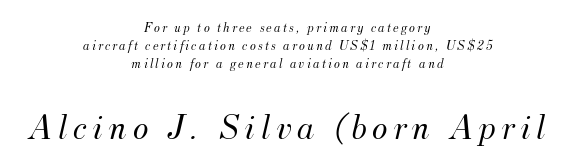
{"serif": "yes", "italic": "yes", "lean": "right", "slant_degrees": 12, "bold": "no", "weight": "light", "width": "normal", "stroke_contrast": "medium", "x_height": "small", "monospaced": "no", "underline": "no", "align": "center", "line_spacing": "normal", "line_spacing_ratio": 1.3, "larger_block": "second", "size_ratio": 2.64, "glyph_px": 37}
